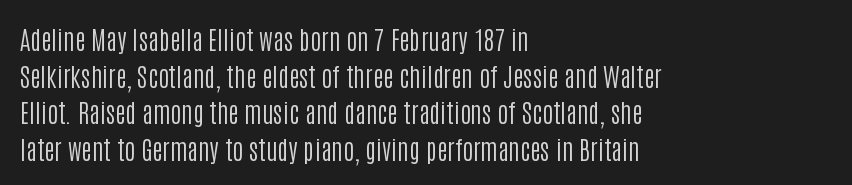
Q: Is the text bold? A: No.
Q: Is the text italic (slanted)? A: No, it is upright.
Q: Is the text underlined? A: No.
Q: How is the paragraph aligned? A: Left-aligned.
Q: Is the spacing between letters normal or unusually wide? A: Normal.
Q: Is the spacing between lines tight, normal or loose? A: Normal.
